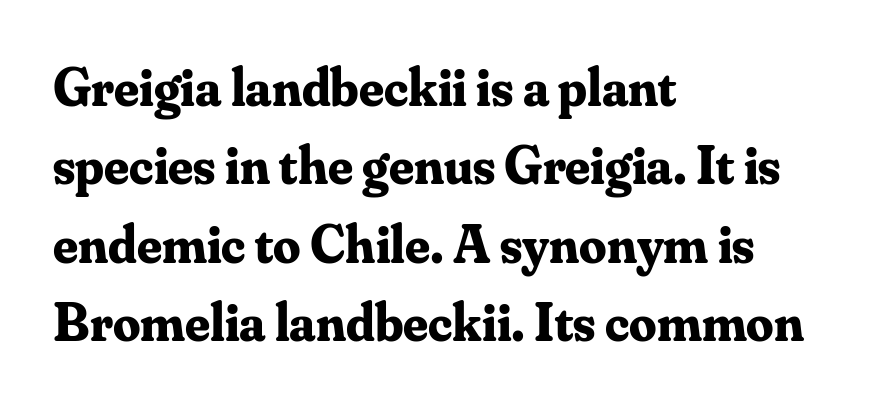
Yep, those are serifs on the letters. The block of text has a typical density, with ordinary space between rows. Rule under the text: the space is simply empty. These lines keep a tight, regular rhythm from letter to letter.
